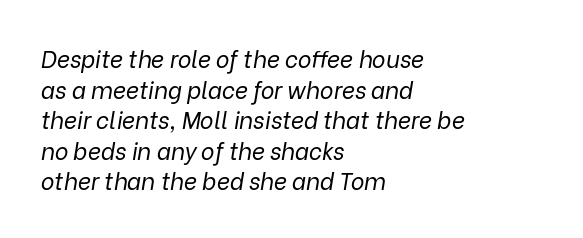
{"italic": "yes", "lean": "right", "slant_degrees": 9, "bold": "no", "underline": "no", "align": "left", "line_spacing": "normal", "line_spacing_ratio": 1.33, "letter_spacing": "normal", "letter_spacing_em": 0.0, "glyph_px": 23}
